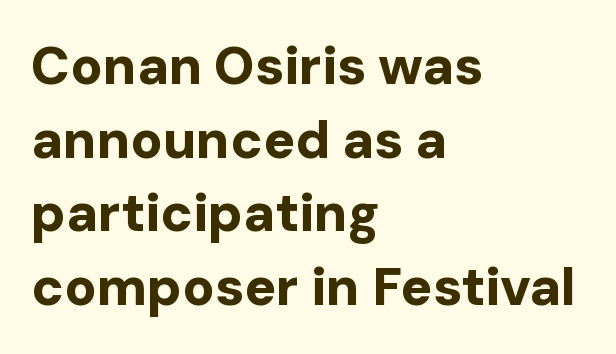
{"serif": "no", "italic": "no", "bold": "yes", "weight": "bold", "width": "normal", "stroke_contrast": "low", "x_height": "medium", "monospaced": "no", "underline": "no", "align": "left", "line_spacing": "normal", "line_spacing_ratio": 1.39, "letter_spacing": "normal", "letter_spacing_em": 0.0, "glyph_px": 53}
